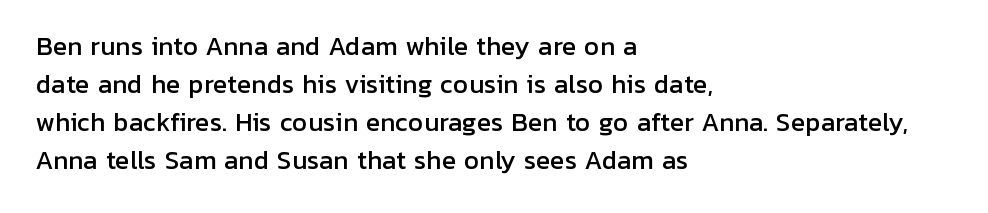
The image shows 24 px text type, upright; set left-aligned, normal line spacing (1.59x), normal letter spacing, not underlined.
